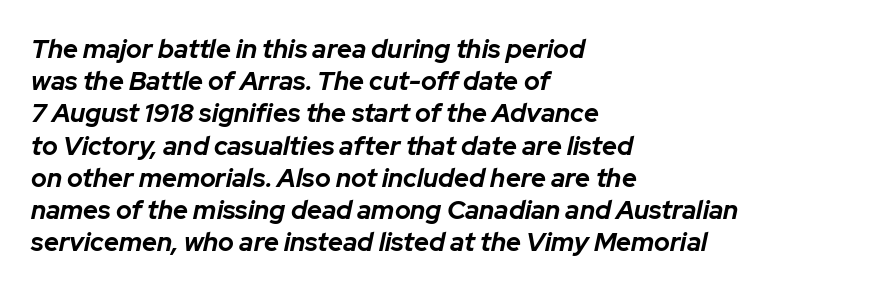
The image shows 26 px bold type, italic (leaning right); set left-aligned, line spacing 1.24x, normal letter spacing, not underlined.
